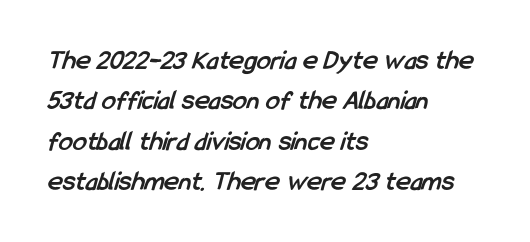
Q: Is the text bold? A: Yes.
Q: Is the typeface a serif or a sans-serif typeface? A: Sans-serif.
Q: Is the text underlined? A: No.
Q: How is the paragraph aligned? A: Left-aligned.
Q: Is the spacing between letters normal or unusually wide? A: Normal.
Q: Is the spacing between lines tight, normal or loose? A: Normal.
Q: Width (condensed, normal, or wide)? A: Condensed.
Q: Stroke contrast? A: Low.
Q: x-height? A: Medium.
Q: Monospaced? A: No.
